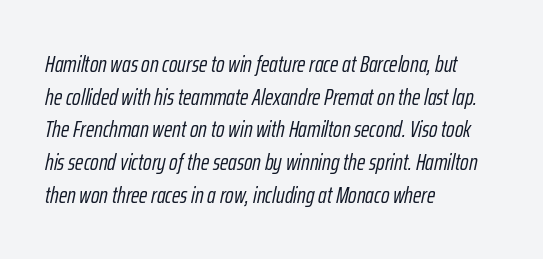
Q: Is the text bold? A: No.
Q: Is the text italic (slanted)? A: Yes, it leans right by about 12 degrees.
Q: Is the text underlined? A: No.
Q: How is the paragraph aligned? A: Left-aligned.
Q: Is the spacing between letters normal or unusually wide? A: Normal.
Q: Is the spacing between lines tight, normal or loose? A: Normal.
